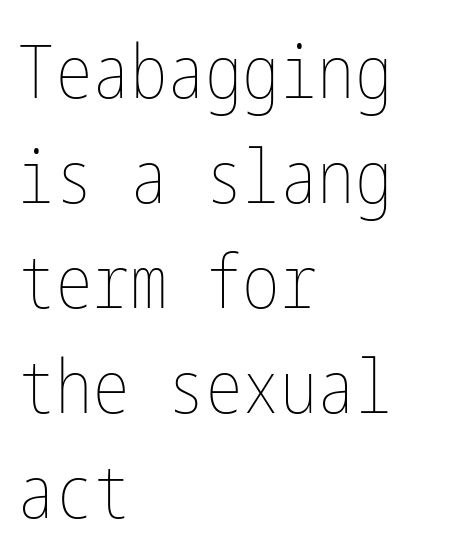
{"italic": "no", "bold": "no", "weight": "thin", "width": "condensed", "stroke_contrast": "low", "x_height": "medium", "underline": "no", "align": "left", "line_spacing": "normal", "line_spacing_ratio": 1.4, "letter_spacing": "normal", "letter_spacing_em": 0.0, "glyph_px": 75}
